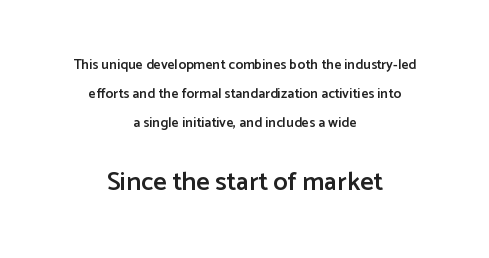
Q: Is the text bold? A: Semi-bold.
Q: Is the text italic (slanted)? A: No, it is upright.
Q: Is the text underlined? A: No.
Q: How is the paragraph aligned? A: Centered.
Q: Is the spacing between letters normal or unusually wide? A: Normal.
Q: Is the spacing between lines tight, normal or loose? A: Loose.
Q: Which block of text is set in a larger size, the first (top) or the second (bottom)? A: The second (bottom) one.
